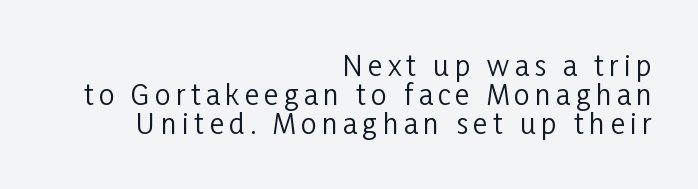
The image shows 28 px regular-weight, condensed sans-serif type, upright; set right-aligned, tight line spacing (1.04x), not underlined; low stroke contrast and a medium x-height.
